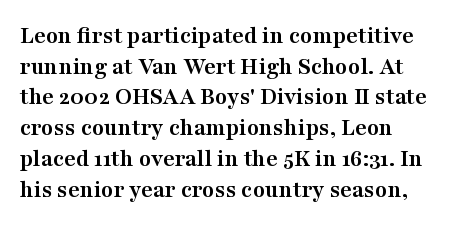
The image shows 25 px bold type, upright; set left-aligned, line spacing 1.23x, normal letter spacing, not underlined.
